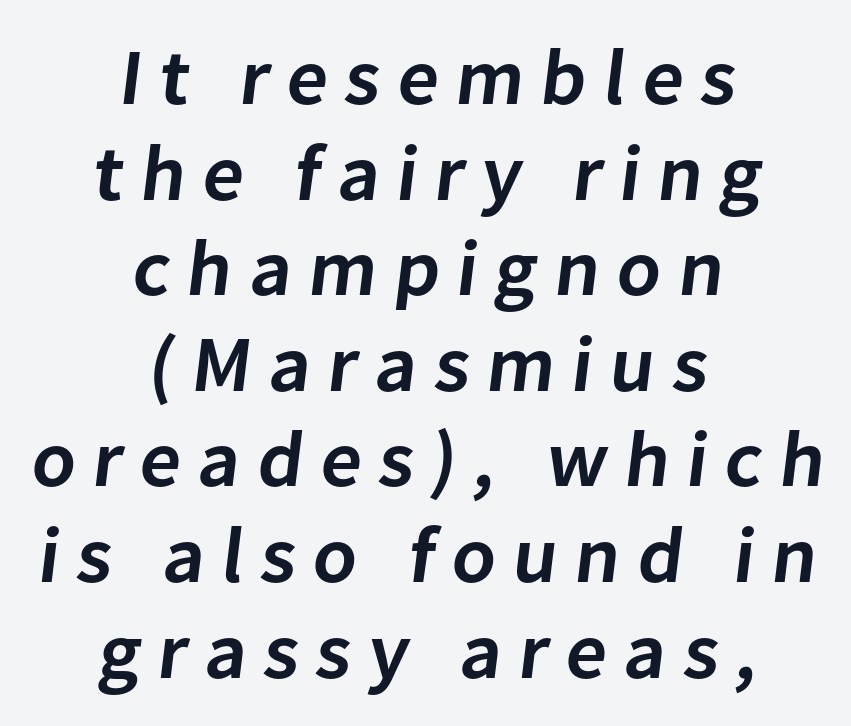
{"serif": "no", "bold": "semi", "weight": "semibold", "width": "normal", "stroke_contrast": "low", "x_height": "medium", "monospaced": "no", "underline": "no", "align": "center", "line_spacing_ratio": 1.21, "letter_spacing": "wide", "letter_spacing_em": 0.21, "glyph_px": 79}
